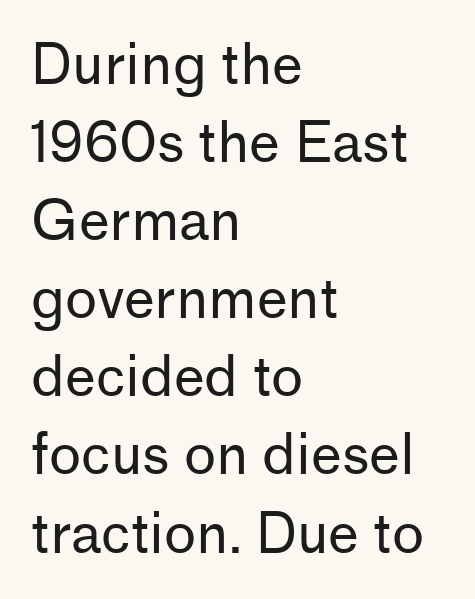
Typeset ragged right — the left edge is the straight one. No heavy texture on the line: the type isn't bold. Are there feet on the stems? There aren't — it's a sans. The passage shown is typed in a proportional face where columns would drift. Regarding leading, the lines here are spaced in the standard way. A clean baseline with only descenders dipping below it.
